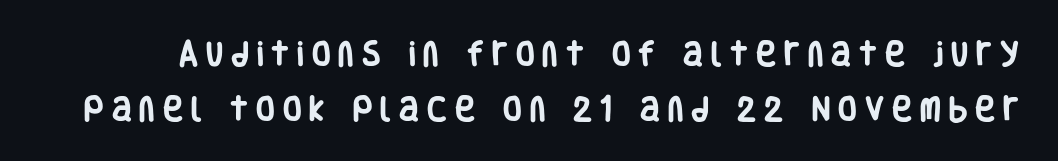
The image shows 27 px bold type, upright; set loose line spacing (2.02x), unusually wide letter spacing (+0.3 em), not underlined.
